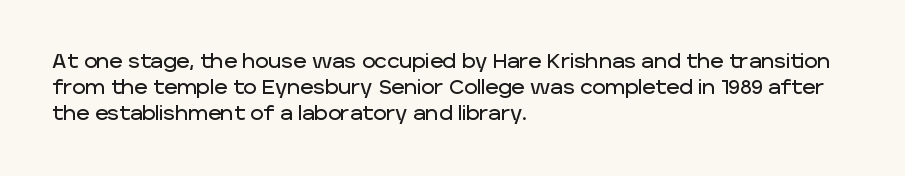
The image shows 20 px text type, upright; set left-aligned, normal line spacing (1.29x), normal letter spacing, not underlined.
